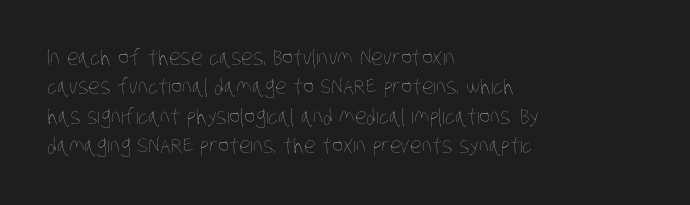
The image shows 21 px text type; set left-aligned, normal line spacing (1.4x), normal letter spacing, not underlined.
